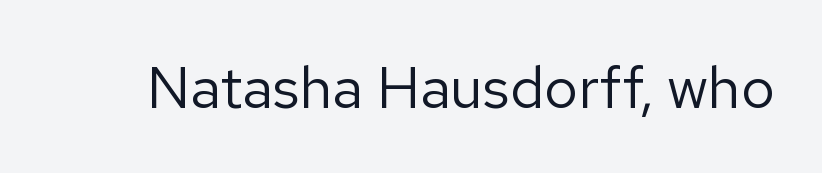
The image shows 59 px regular-weight sans-serif type, upright; set normal letter spacing, not underlined; low stroke contrast and a medium x-height.
